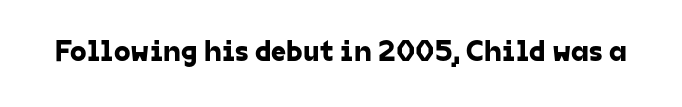
{"serif": "no", "width": "normal", "stroke_contrast": "low", "x_height": "medium", "monospaced": "no", "underline": "no", "letter_spacing": "normal", "letter_spacing_em": 0.0, "glyph_px": 30}
